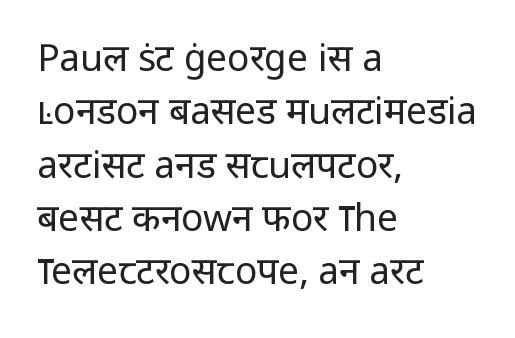
Q: Is the text bold? A: No.
Q: Is the text italic (slanted)? A: No, it is upright.
Q: Is the typeface a serif or a sans-serif typeface? A: Sans-serif.
Q: Is the text underlined? A: No.
Q: How is the paragraph aligned? A: Left-aligned.
Q: Is the spacing between letters normal or unusually wide? A: Normal.
Q: Is the spacing between lines tight, normal or loose? A: Normal.
Q: Width (condensed, normal, or wide)? A: Normal.
Q: Stroke contrast? A: Low.
Q: x-height? A: Medium.
Q: Monospaced? A: No.
